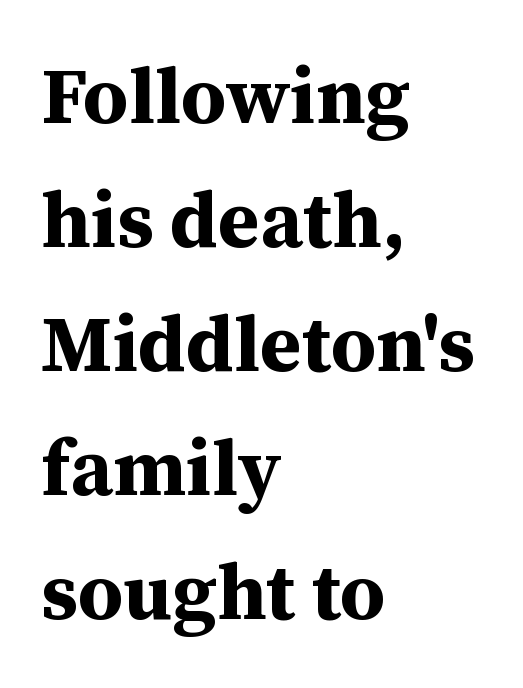
{"serif": "yes", "italic": "no", "bold": "yes", "weight": "bold", "width": "normal", "stroke_contrast": "medium", "x_height": "medium", "monospaced": "no", "underline": "no", "align": "left", "line_spacing": "normal", "line_spacing_ratio": 1.57, "letter_spacing": "normal", "letter_spacing_em": 0.0, "glyph_px": 79}
